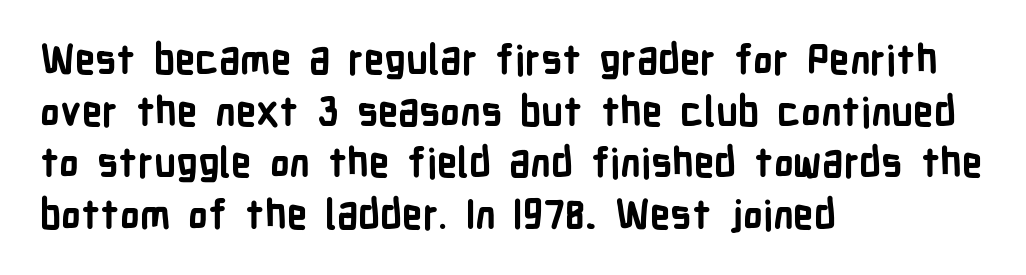
Just letters on the line, the space beneath them empty. In CSS terms this would be text-align: left. This is sans-serif lettering, the kind often seen on screens and signage. Is the letter spacing exaggerated? No — it looks like the ordinary default.
